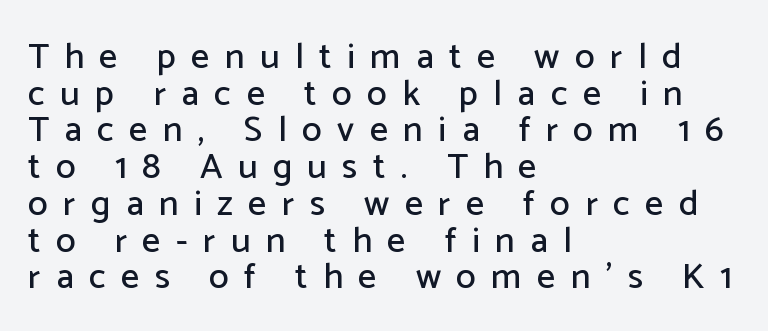
The image shows 36 px sans-serif type, upright; set left-aligned, tight line spacing (1.02x), unusually wide letter spacing (+0.43 em), not underlined; low stroke contrast and a medium x-height.
